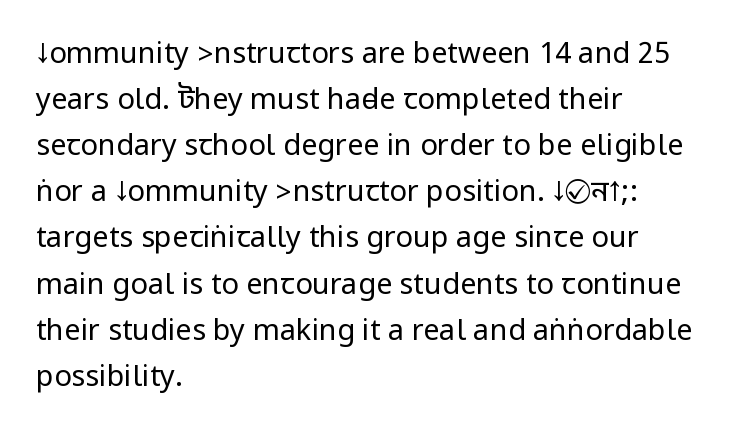
{"serif": "no", "italic": "no", "bold": "no", "weight": "regular", "width": "condensed", "stroke_contrast": "low", "underline": "no", "align": "left", "line_spacing": "normal", "line_spacing_ratio": 1.59, "letter_spacing": "normal", "letter_spacing_em": 0.0, "glyph_px": 29}
